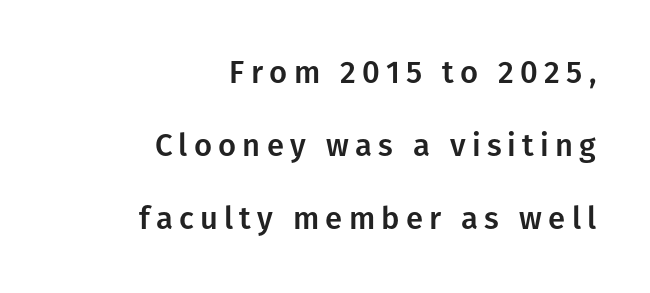
The image shows 31 px sans-serif type, upright; set right-aligned, loose line spacing (2.36x), unusually wide letter spacing (+0.2 em), not underlined; low stroke contrast and a medium x-height.
